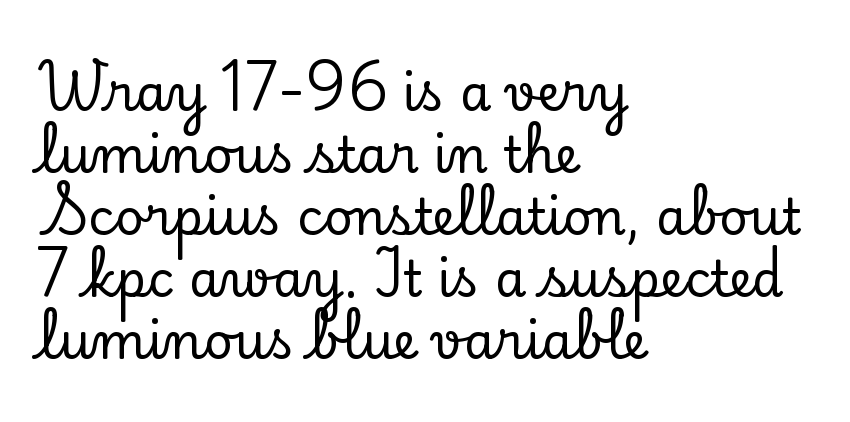
You could not count columns in this text — the font is proportionally spaced. Default kerning and tracking; the words read as compact shapes. Look at the bottom of the vertical strokes: they flare into serifs here. Visually the block forms a straight wall on the left and a jagged coastline on the right.
